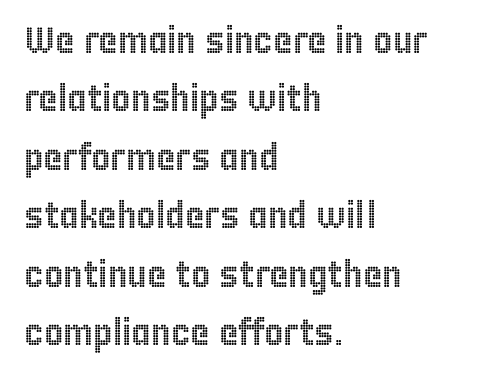
Q: Is the text italic (slanted)? A: No, it is upright.
Q: Is the text underlined? A: No.
Q: How is the paragraph aligned? A: Left-aligned.
Q: Is the spacing between letters normal or unusually wide? A: Normal.
Q: Is the spacing between lines tight, normal or loose? A: Normal.
Q: Width (condensed, normal, or wide)? A: Condensed.
Q: x-height? A: Large.
Q: Monospaced? A: No.
